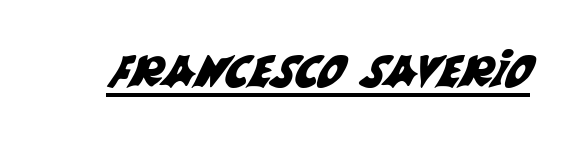
The image shows 44 px sans-serif type; set normal letter spacing, underlined; medium stroke contrast and a large x-height.
